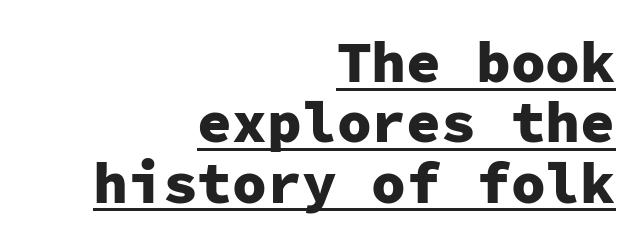
{"serif": "no", "italic": "no", "bold": "yes", "weight": "heavy", "width": "normal", "stroke_contrast": "low", "x_height": "medium", "monospaced": "yes", "underline": "yes", "align": "right", "line_spacing": "tight", "line_spacing_ratio": 1.04, "letter_spacing": "normal", "letter_spacing_em": 0.0, "glyph_px": 58}
